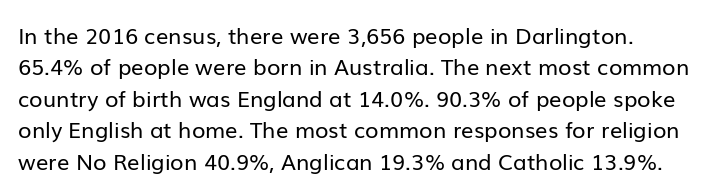
Q: Is the text bold? A: No.
Q: Is the text italic (slanted)? A: No, it is upright.
Q: Is the text underlined? A: No.
Q: How is the paragraph aligned? A: Left-aligned.
Q: Is the spacing between letters normal or unusually wide? A: Normal.
Q: Is the spacing between lines tight, normal or loose? A: Normal.
